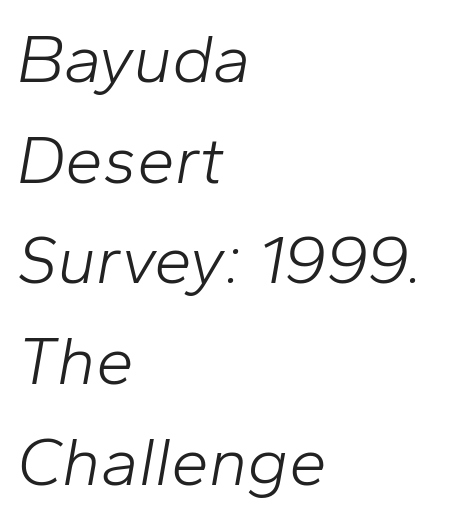
The image shows 68 px light type, italic (leaning right); set left-aligned, normal line spacing (1.48x), normal letter spacing, not underlined; low stroke contrast and a medium x-height.
